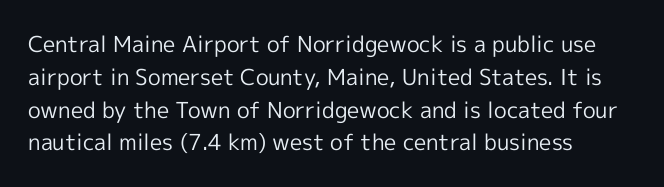
Descender tails drop into unmarked territory. Vertically, the passage feels balanced, rows spaced as you'd expect. The typesetter chose a ragged-right arrangement here. The typography opts for an upright posture over an oblique one. The rendering keeps characters at their native spacing. Stroke mass is kept to a normal reading level or below.
